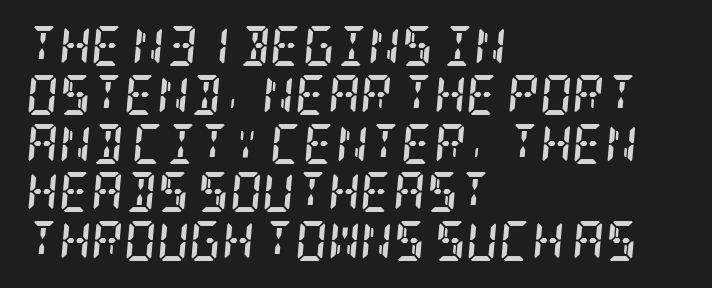
{"serif": "yes", "italic": "yes", "lean": "right", "slant_degrees": 5, "bold": "yes", "weight": "semibold", "width": "condensed", "stroke_contrast": "low", "x_height": "large", "underline": "no", "align": "left", "line_spacing_ratio": 1.22, "letter_spacing": "normal", "letter_spacing_em": 0.0, "glyph_px": 40}
